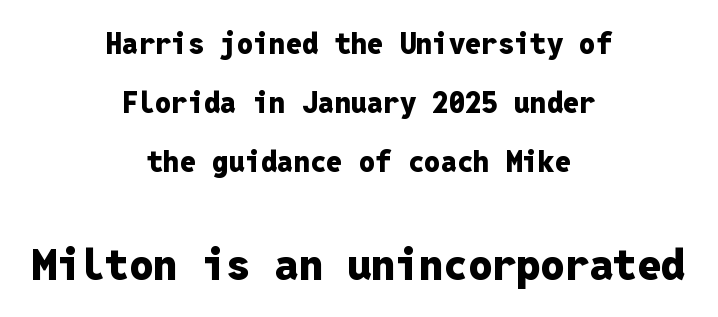
The image shows 43 px heavy sans-serif type, upright, monospaced; set centered, loose line spacing (2.04x), normal letter spacing, not underlined; the second (bottom) block is 1.48x larger; low stroke contrast and a medium x-height.
